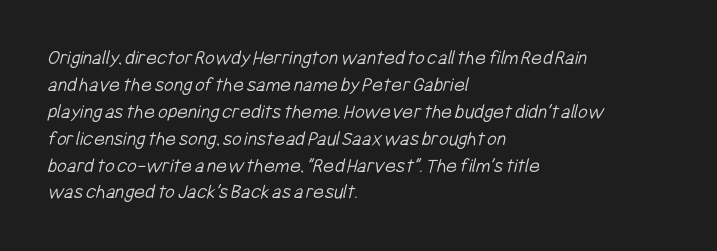
Q: Is the text bold? A: No.
Q: Is the text underlined? A: No.
Q: How is the paragraph aligned? A: Left-aligned.
Q: Is the spacing between letters normal or unusually wide? A: Normal.
Q: Is the spacing between lines tight, normal or loose? A: Normal.
